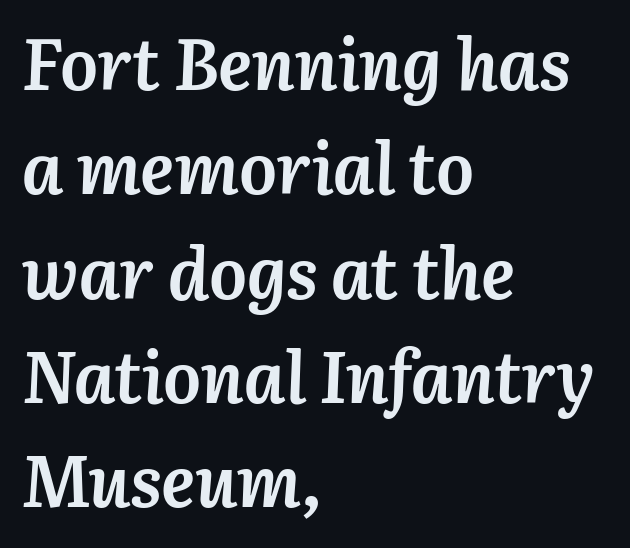
{"italic": "yes", "lean": "right", "slant_degrees": 3, "bold": "yes", "weight": "semibold", "width": "normal", "stroke_contrast": "medium", "x_height": "medium", "monospaced": "no", "underline": "no", "align": "left", "line_spacing": "normal", "line_spacing_ratio": 1.47, "letter_spacing": "normal", "letter_spacing_em": 0.0, "glyph_px": 71}
